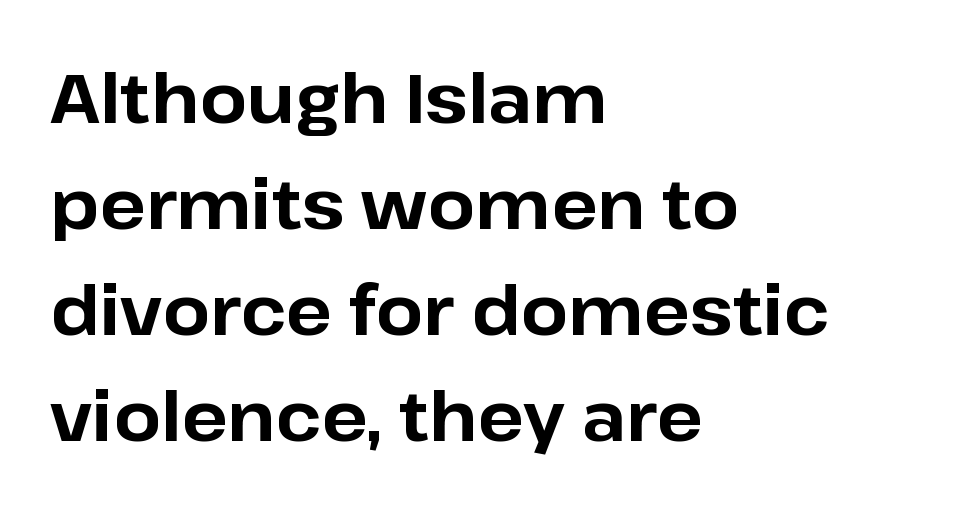
{"serif": "no", "italic": "no", "bold": "yes", "weight": "bold", "width": "normal", "stroke_contrast": "low", "x_height": "medium", "monospaced": "no", "underline": "no", "align": "left", "line_spacing": "normal", "line_spacing_ratio": 1.56, "letter_spacing": "normal", "letter_spacing_em": 0.0, "glyph_px": 68}
